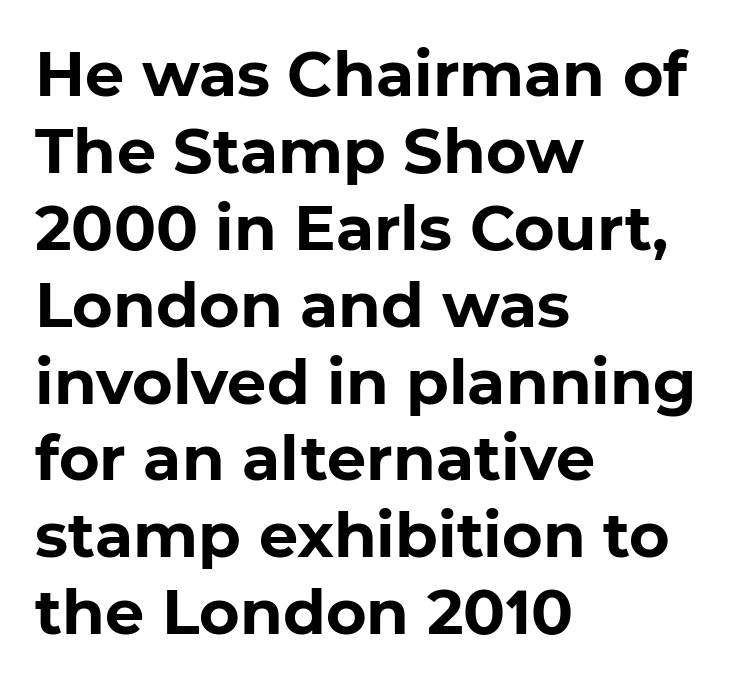
Q: Is the text bold? A: Yes.
Q: Is the typeface a serif or a sans-serif typeface? A: Sans-serif.
Q: Is the text underlined? A: No.
Q: How is the paragraph aligned? A: Left-aligned.
Q: Is the spacing between letters normal or unusually wide? A: Normal.
Q: Width (condensed, normal, or wide)? A: Normal.
Q: Stroke contrast? A: Low.
Q: x-height? A: Medium.
Q: Monospaced? A: No.
